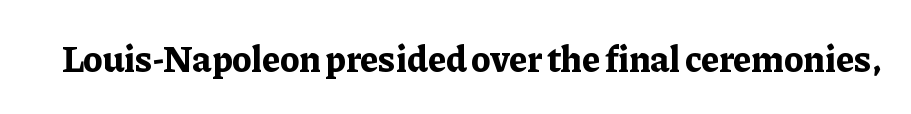
Look at the tracking — it's just the regular setting, nothing added. Every character sits straight up, as roman type does. Character widths vary here, with narrow letters taking less room than wide ones. Serifs: yes, visible at the terminals of the letterforms. Has an underline been added? It has not.
